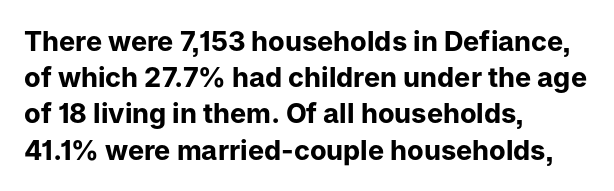
Q: Is the text bold? A: Yes.
Q: Is the text italic (slanted)? A: No, it is upright.
Q: Is the text underlined? A: No.
Q: How is the paragraph aligned? A: Left-aligned.
Q: Is the spacing between letters normal or unusually wide? A: Normal.
Q: Is the spacing between lines tight, normal or loose? A: Normal.
